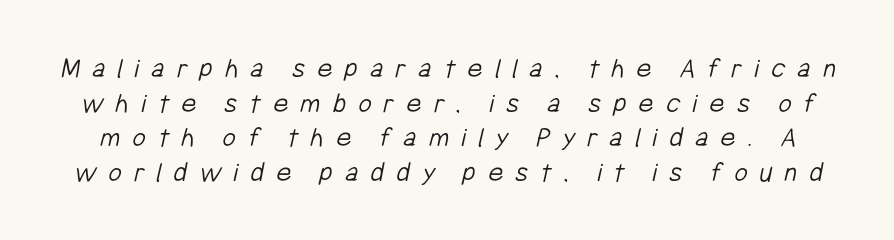
{"serif": "no", "bold": "no", "weight": "light", "width": "condensed", "stroke_contrast": "low", "x_height": "medium", "monospaced": "no", "underline": "no", "line_spacing_ratio": 1.19, "letter_spacing": "wide", "letter_spacing_em": 0.42, "glyph_px": 29}
